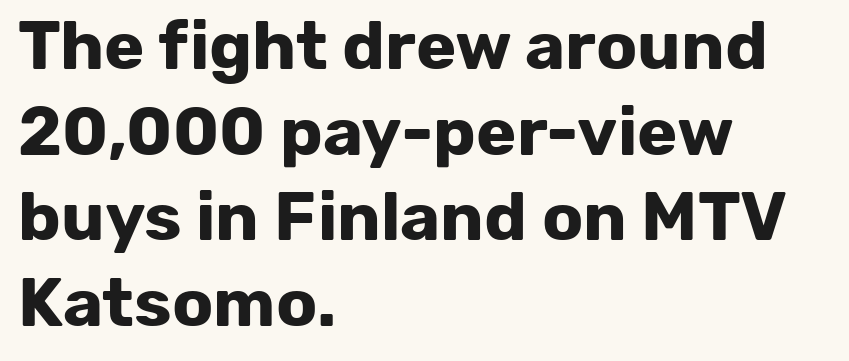
Look at the bottom of the vertical strokes: they stop flat, with no serifs. Typeset ragged right — the left edge is the straight one. Looks like regular typesetting: each glyph gets only the width it needs. Honestly, there is no underline to notice here at all. No extra tracking has been applied to these lines.
